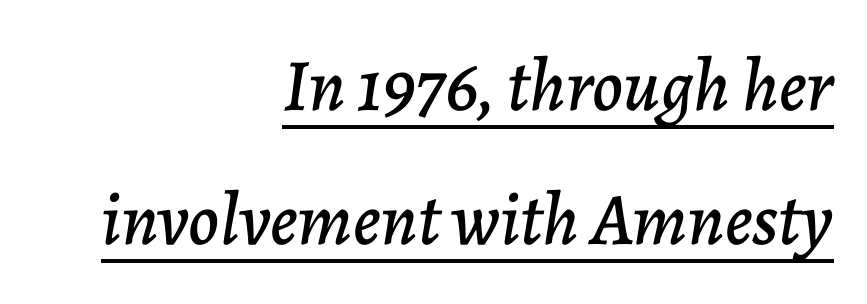
Q: Is the text italic (slanted)? A: Yes, it leans right by about 7 degrees.
Q: Is the text underlined? A: Yes.
Q: How is the paragraph aligned? A: Right-aligned.
Q: Is the spacing between letters normal or unusually wide? A: Normal.
Q: Width (condensed, normal, or wide)? A: Normal.
Q: Stroke contrast? A: Low.
Q: x-height? A: Medium.
Q: Monospaced? A: No.
